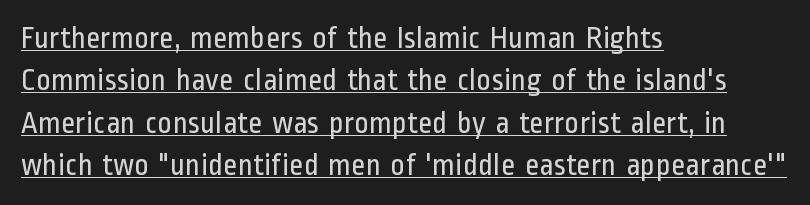
Q: Is the text bold? A: No.
Q: Is the text italic (slanted)? A: No, it is upright.
Q: Is the typeface a serif or a sans-serif typeface? A: Sans-serif.
Q: Is the text underlined? A: Yes.
Q: How is the paragraph aligned? A: Left-aligned.
Q: Is the spacing between letters normal or unusually wide? A: Normal.
Q: Is the spacing between lines tight, normal or loose? A: Normal.
Q: Width (condensed, normal, or wide)? A: Condensed.
Q: Stroke contrast? A: Low.
Q: x-height? A: Medium.
Q: Monospaced? A: No.
